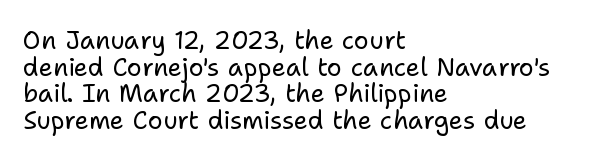
Characters remain perfectly vertical along every line. Casual observation: everything's shoved over to the left. The weight tops out at a normal text grade. Descender tails drop into unmarked territory. The leading is snug, giving the passage a crowded texture.
